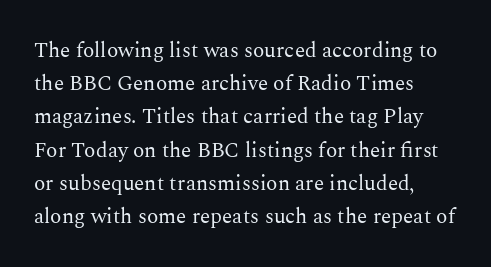
The face looks like a standard text weight, possibly lighter. Short and long lines alike share a common starting point at left. Vertically, the passage feels balanced, rows spaced as you'd expect. A bare baseline throughout the passage. Here the glyphs are tracked normally, forming tight word shapes.
